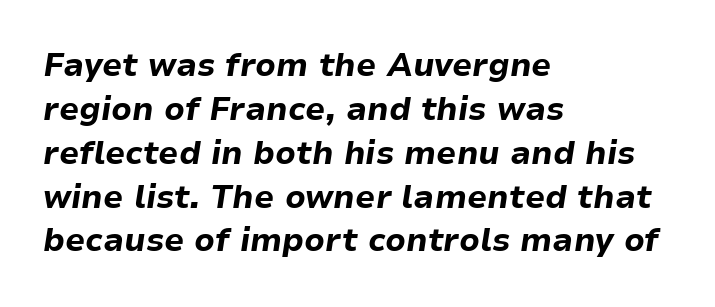
The image shows 32 px bold type, italic (leaning right); set left-aligned, normal line spacing (1.37x), normal letter spacing, not underlined; low stroke contrast and a medium x-height.
